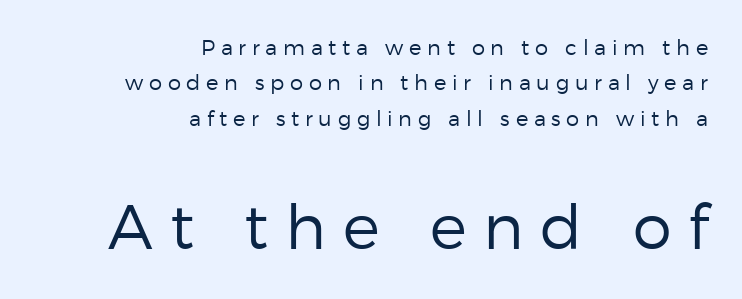
{"serif": "no", "italic": "no", "bold": "no", "weight": "regular", "width": "normal", "stroke_contrast": "low", "x_height": "medium", "monospaced": "no", "underline": "no", "align": "right", "line_spacing": "normal", "line_spacing_ratio": 1.68, "letter_spacing": "wide", "letter_spacing_em": 0.27, "larger_block": "second", "size_ratio": 2.95, "glyph_px": 62}
